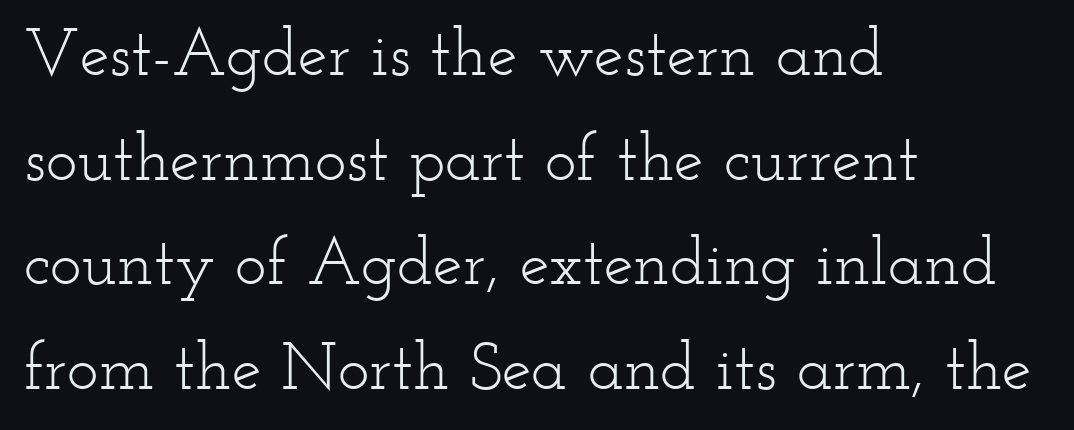
{"serif": "yes", "italic": "no", "bold": "no", "weight": "light", "width": "wide", "stroke_contrast": "low", "x_height": "small", "monospaced": "no", "underline": "no", "align": "left", "line_spacing": "normal", "line_spacing_ratio": 1.56, "letter_spacing": "normal", "letter_spacing_em": 0.0, "glyph_px": 67}
